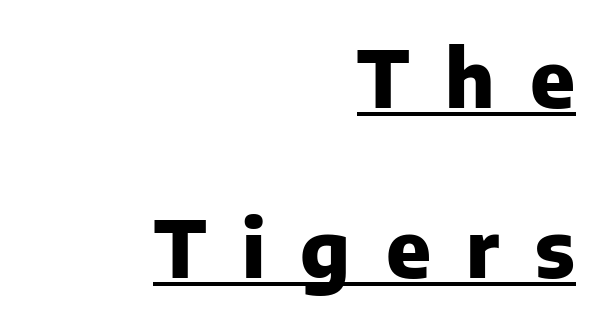
The image shows 79 px heavy sans-serif type, upright; set right-aligned, loose line spacing (2.15x), unusually wide letter spacing (+0.45 em), underlined; low stroke contrast and a medium x-height.
